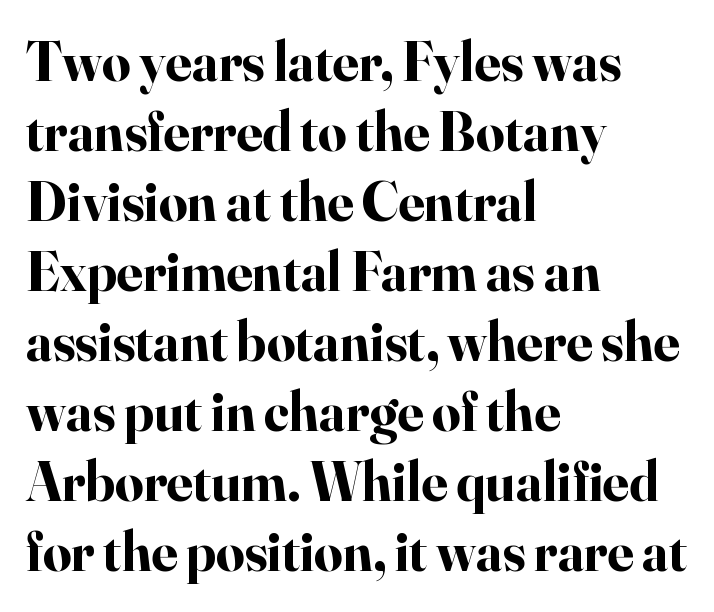
{"serif": "yes", "italic": "no", "bold": "yes", "weight": "bold", "width": "normal", "stroke_contrast": "high", "x_height": "small", "monospaced": "no", "underline": "no", "align": "left", "line_spacing": "normal", "line_spacing_ratio": 1.25, "letter_spacing": "normal", "letter_spacing_em": 0.0, "glyph_px": 56}
